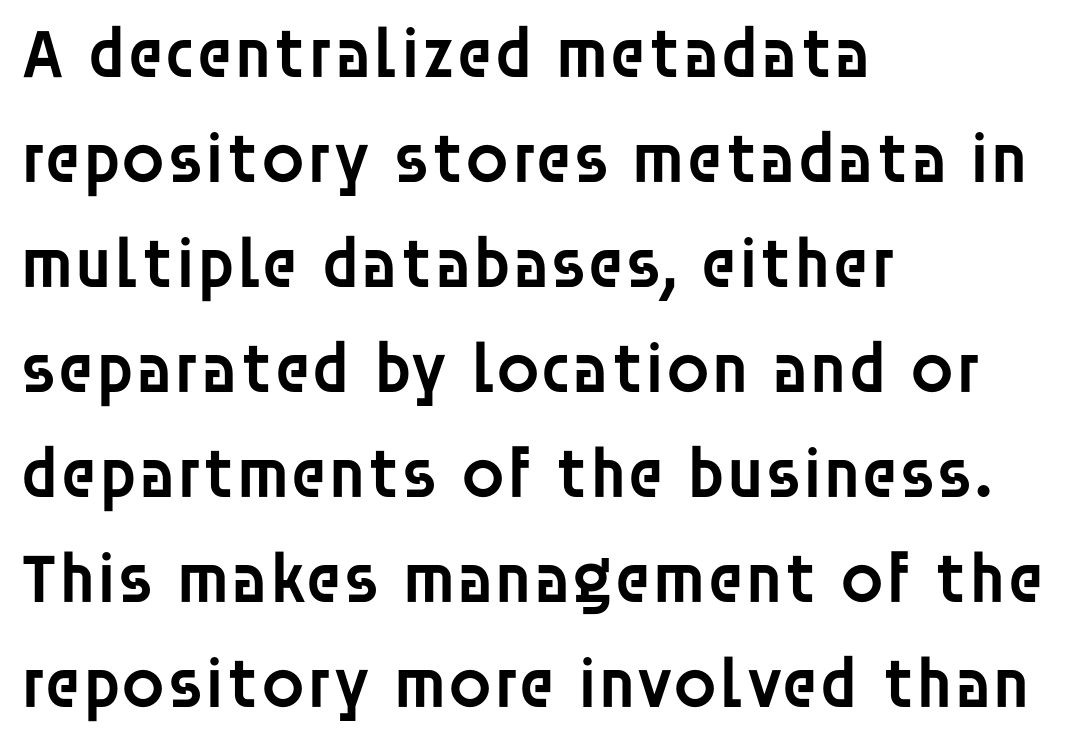
{"serif": "no", "italic": "no", "bold": "semi", "weight": "semibold", "width": "normal", "stroke_contrast": "low", "x_height": "large", "monospaced": "no", "underline": "no", "align": "left", "line_spacing": "normal", "line_spacing_ratio": 1.48, "letter_spacing": "normal", "letter_spacing_em": 0.0, "glyph_px": 71}
